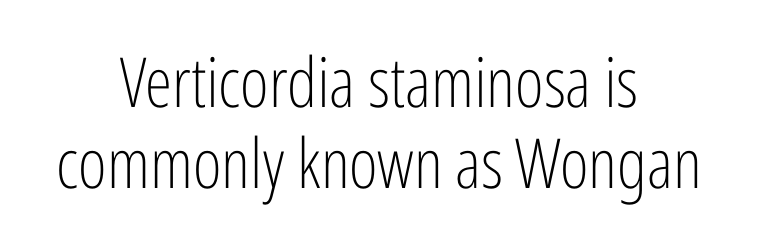
Q: Is the text bold? A: No.
Q: Is the text italic (slanted)? A: No, it is upright.
Q: Is the typeface a serif or a sans-serif typeface? A: Sans-serif.
Q: Is the text underlined? A: No.
Q: How is the paragraph aligned? A: Centered.
Q: Is the spacing between letters normal or unusually wide? A: Normal.
Q: Width (condensed, normal, or wide)? A: Condensed.
Q: Stroke contrast? A: Low.
Q: x-height? A: Medium.
Q: Monospaced? A: No.
